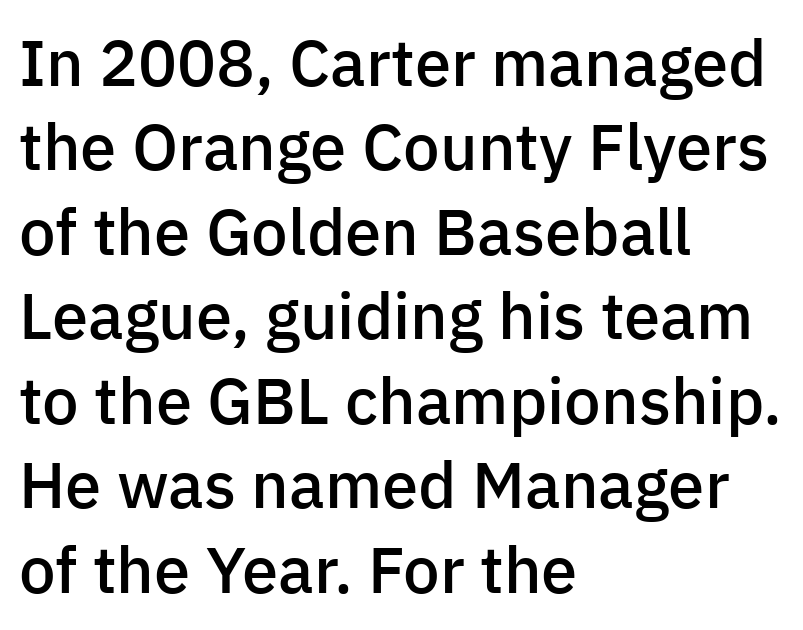
Q: Is the text bold? A: Semi-bold.
Q: Is the text italic (slanted)? A: No, it is upright.
Q: Is the typeface a serif or a sans-serif typeface? A: Sans-serif.
Q: Is the text underlined? A: No.
Q: How is the paragraph aligned? A: Left-aligned.
Q: Is the spacing between letters normal or unusually wide? A: Normal.
Q: Is the spacing between lines tight, normal or loose? A: Normal.
Q: Width (condensed, normal, or wide)? A: Normal.
Q: Stroke contrast? A: Low.
Q: x-height? A: Medium.
Q: Monospaced? A: No.
